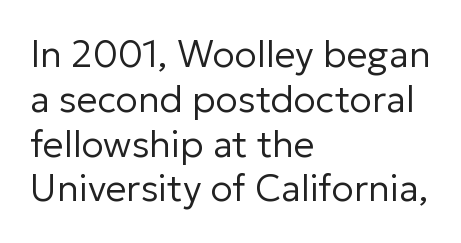
How are the letters spaced? Ordinarily, with no added tracking. A classic flush-left, rag-right setting is used for this passage. A typesetter would label this face a sans. The type sits square on the baseline with zero lean.
